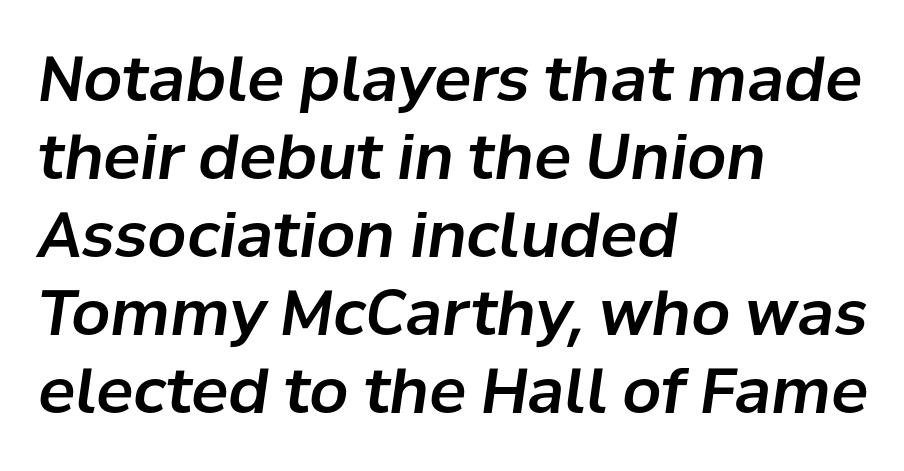
The image shows 62 px text type, italic (leaning right); set left-aligned, normal line spacing (1.26x), normal letter spacing, not underlined; low stroke contrast and a medium x-height.
